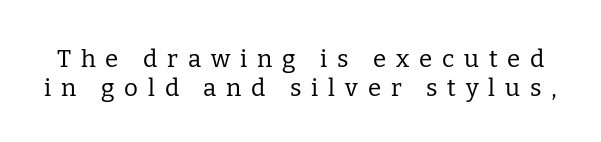
Q: Is the text bold? A: No.
Q: Is the text italic (slanted)? A: No, it is upright.
Q: Is the text underlined? A: No.
Q: Is the spacing between letters normal or unusually wide? A: Unusually wide.
